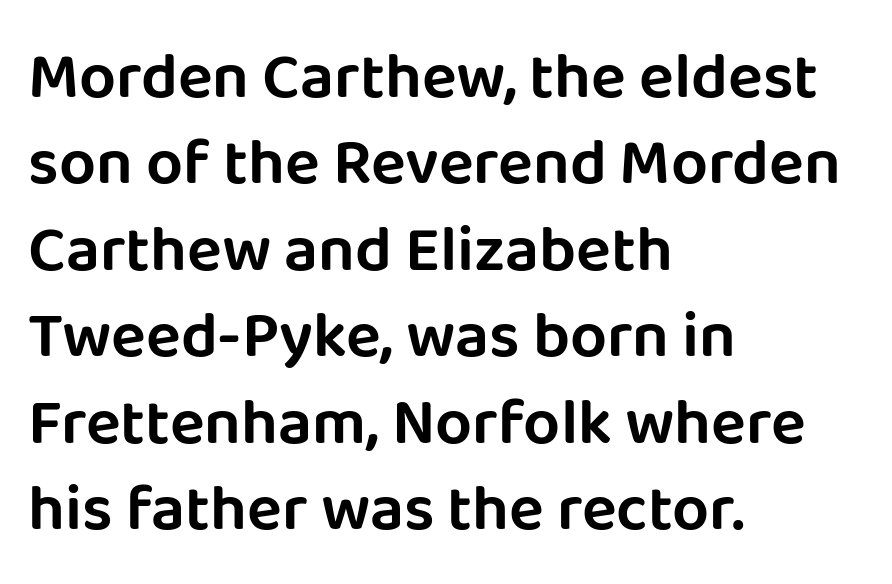
When letters stand straight like this, we call the style roman or upright. Each letter keeps its own natural width here, so spacing adapts to shape. One-word summary of the alignment: left. The line texture is even and compact thanks to regular tracking.
